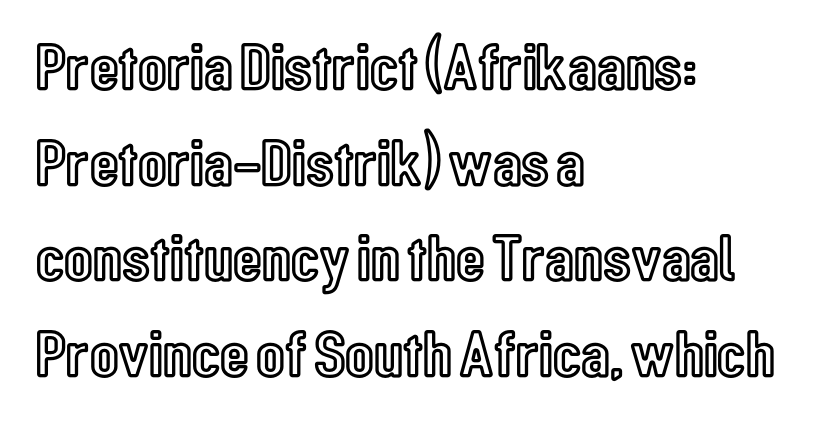
{"italic": "no", "width": "condensed", "x_height": "medium", "monospaced": "no", "underline": "no", "align": "left", "line_spacing": "normal", "line_spacing_ratio": 1.45, "letter_spacing": "normal", "letter_spacing_em": 0.0, "glyph_px": 66}
